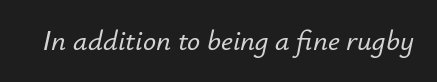
Q: Is the text italic (slanted)? A: Yes, it leans right by about 12 degrees.
Q: Is the text underlined? A: No.
Q: Is the spacing between letters normal or unusually wide? A: Normal.
Q: Width (condensed, normal, or wide)? A: Normal.
Q: Stroke contrast? A: Low.
Q: x-height? A: Small.
Q: Monospaced? A: No.
